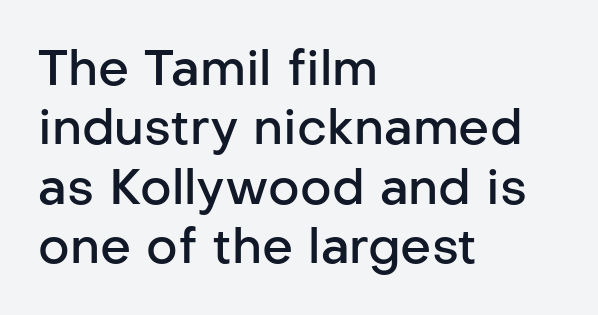
{"serif": "no", "italic": "no", "bold": "semi", "weight": "semibold", "width": "normal", "stroke_contrast": "low", "x_height": "medium", "monospaced": "no", "underline": "no", "align": "left", "line_spacing_ratio": 1.21, "letter_spacing": "normal", "letter_spacing_em": 0.0, "glyph_px": 49}
